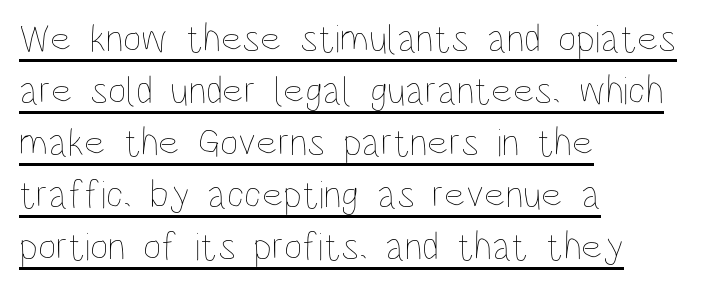
Q: Is the text bold? A: No.
Q: Is the text italic (slanted)? A: No, it is upright.
Q: Is the text underlined? A: Yes.
Q: How is the paragraph aligned? A: Left-aligned.
Q: Is the spacing between letters normal or unusually wide? A: Normal.
Q: Is the spacing between lines tight, normal or loose? A: Normal.
Q: Width (condensed, normal, or wide)? A: Condensed.
Q: Stroke contrast? A: Low.
Q: x-height? A: Large.
Q: Monospaced? A: No.
